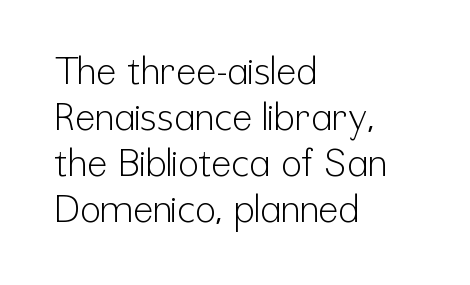
{"serif": "no", "italic": "no", "bold": "no", "weight": "light", "width": "condensed", "stroke_contrast": "low", "x_height": "medium", "monospaced": "no", "underline": "no", "align": "left", "line_spacing_ratio": 1.21, "letter_spacing": "normal", "letter_spacing_em": 0.0, "glyph_px": 38}
